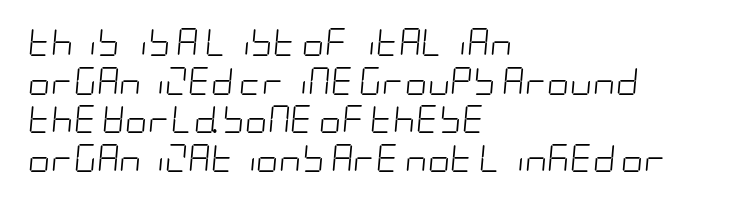
What's the leading like? Ordinary, nothing unusual. No letter is thick-stroked: the sample isn't bold. The letters are slanted; this is an italic face. The zone under the glyphs is completely vacant.
